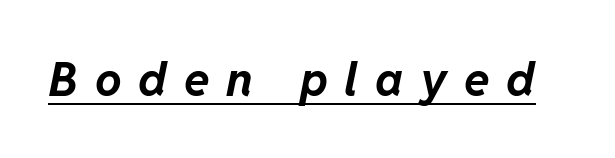
Pretty heavy lettering here — definitely bold. There's an unmistakable incline to the writing here. The face used here is rendered with a markedly widened letterfit. The glyphs are accompanied by a horizontal stroke just below them. Is this a fixed-width face? No — the glyphs have proportional, varying widths.
